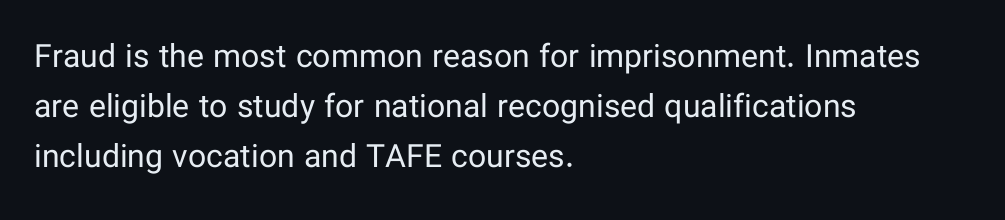
Q: Is the text bold? A: No.
Q: Is the text italic (slanted)? A: No, it is upright.
Q: Is the typeface a serif or a sans-serif typeface? A: Sans-serif.
Q: Is the text underlined? A: No.
Q: How is the paragraph aligned? A: Left-aligned.
Q: Is the spacing between letters normal or unusually wide? A: Normal.
Q: Is the spacing between lines tight, normal or loose? A: Normal.
Q: Width (condensed, normal, or wide)? A: Normal.
Q: Stroke contrast? A: Low.
Q: x-height? A: Medium.
Q: Monospaced? A: No.
